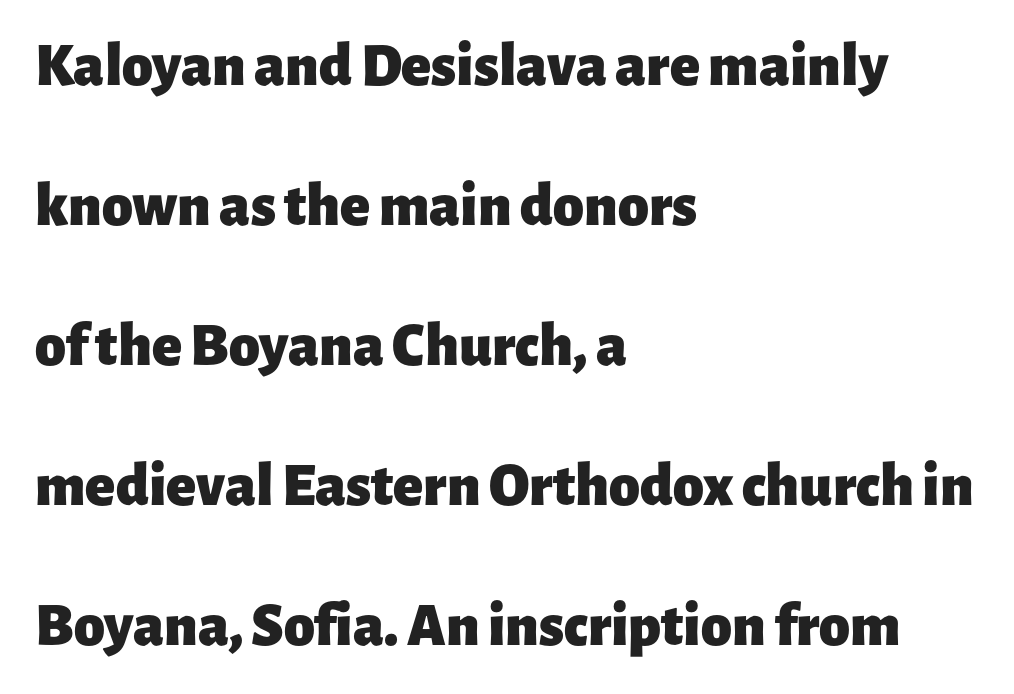
This sample has the flowing, uneven cadence of proportional lettering. Underlining? Definitely not there. Words appear dense and cohesive because spacing is normal. Vertical spacing — loose.
